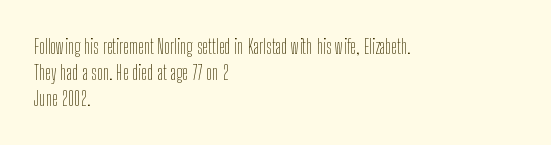
Where is the straight margin? On the left. This sample keeps an unexceptional amount of space between lines. The typesetting does not lean heavy: it is not bold. The gaps between neighbouring characters are ordinary and unremarkable. A clean baseline with only descenders dipping below it.
